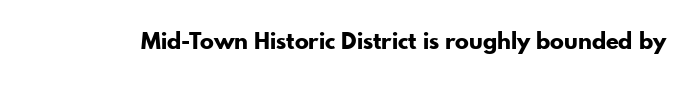
Notice how thick the strokes are: this is what a full bold looks like. In terms of letterspacing, this is plain default setting. The specimen omits any rule beneath the text block's lines. The lettering stays uniformly vertical, giving the passage a roman look.
